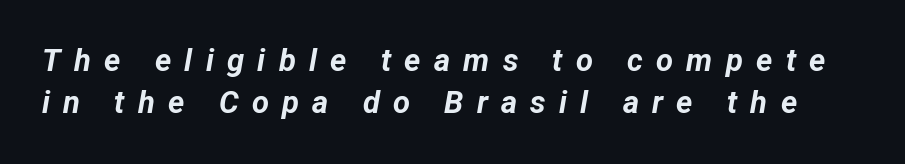
Q: Is the text bold? A: Yes.
Q: Is the text italic (slanted)? A: Yes, it leans right by about 12 degrees.
Q: Is the text underlined? A: No.
Q: Is the spacing between letters normal or unusually wide? A: Unusually wide.
Q: Is the spacing between lines tight, normal or loose? A: Normal.
Q: Width (condensed, normal, or wide)? A: Normal.
Q: Stroke contrast? A: Low.
Q: x-height? A: Medium.
Q: Monospaced? A: No.
